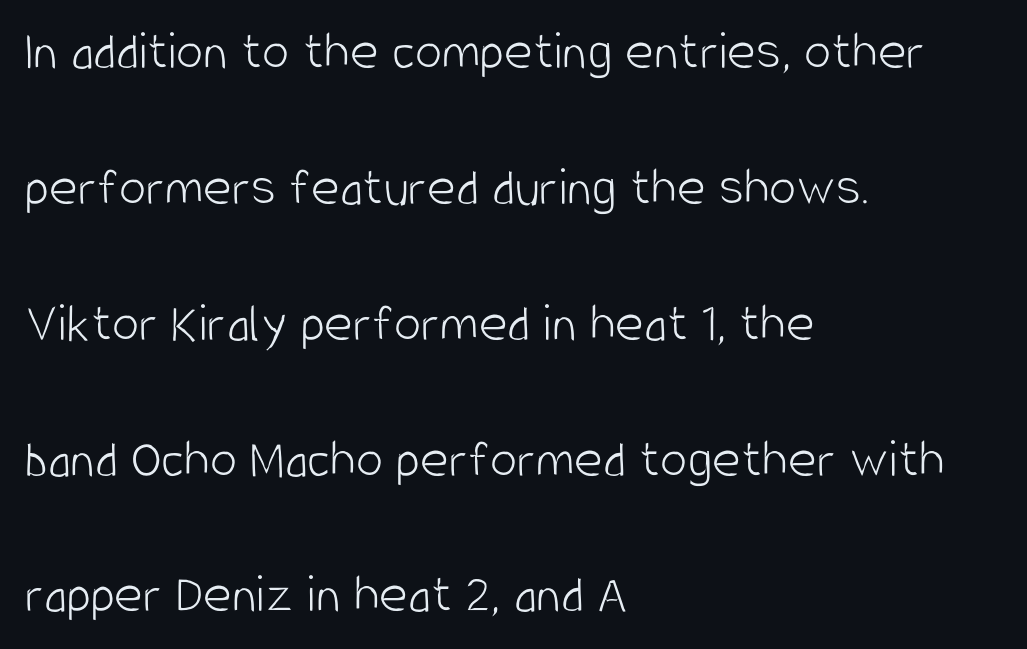
The image shows 55 px light, condensed sans-serif type, upright; set left-aligned, loose line spacing (2.47x), normal letter spacing, not underlined; low stroke contrast and a large x-height.
